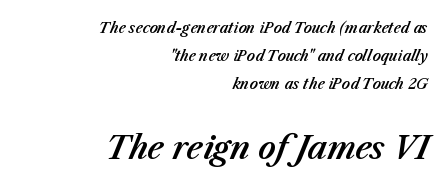
The image shows 31 px text type, italic (leaning right); set right-aligned, loose line spacing (2.0x), normal letter spacing, not underlined; the second (bottom) block is 2.21x larger; medium stroke contrast and a medium x-height.
